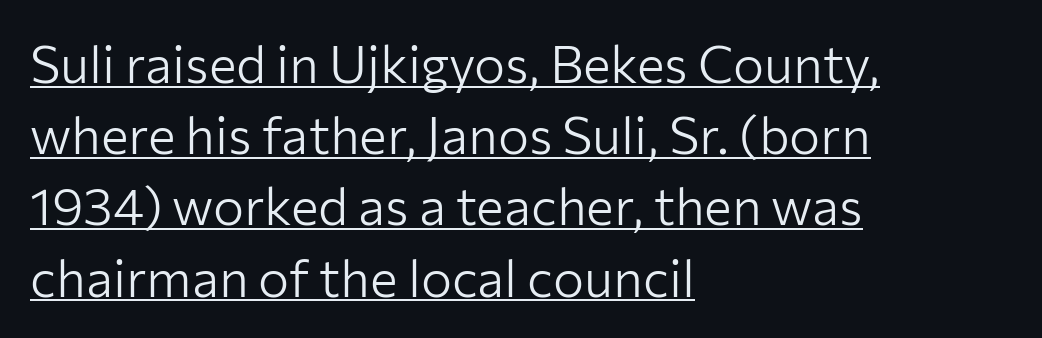
{"serif": "no", "italic": "no", "bold": "no", "weight": "light", "width": "normal", "stroke_contrast": "low", "x_height": "medium", "monospaced": "no", "underline": "yes", "align": "left", "line_spacing": "normal", "line_spacing_ratio": 1.37, "letter_spacing": "normal", "letter_spacing_em": 0.0, "glyph_px": 52}
